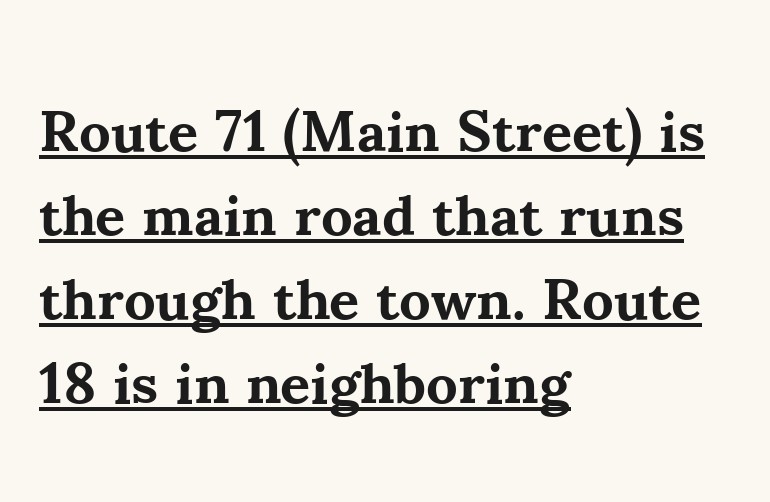
The image shows 58 px bold serif type, upright; set left-aligned, normal line spacing (1.45x), normal letter spacing, underlined; medium stroke contrast and a small x-height.
